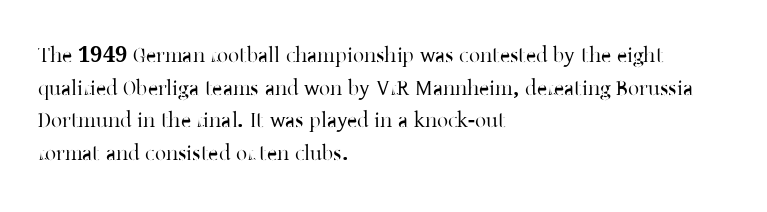
The image shows 22 px text type, upright; set left-aligned, normal line spacing (1.48x), normal letter spacing, not underlined.
